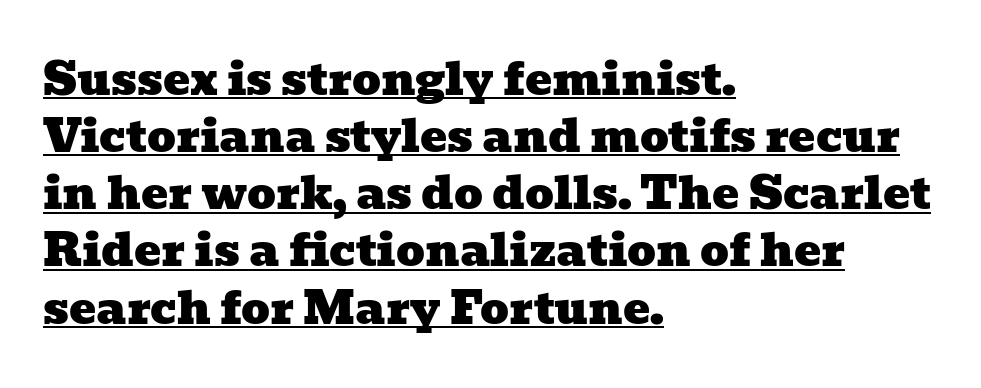
Between one letter and the next there's only the usual sliver of space. Caption: multi-line text, flush left, ragged right. Summary of vertical rhythm: regular, with standard interline spacing. The words here are underlined. The passage shown is typed in a proportional face where columns would drift. Font category for this specimen: serif.
